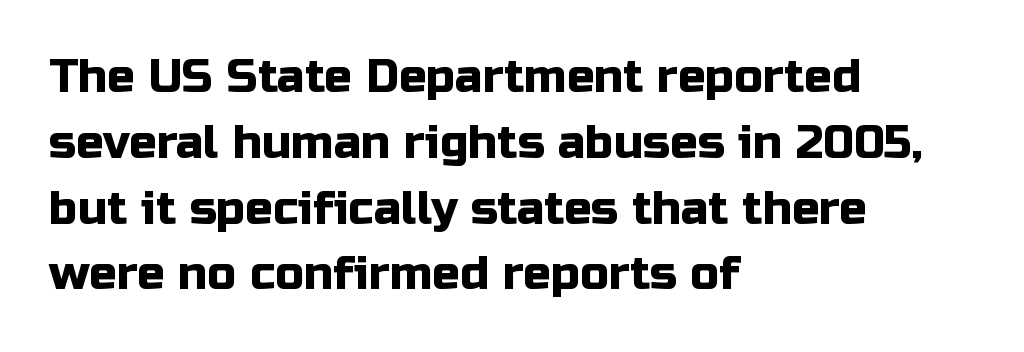
{"serif": "no", "italic": "no", "width": "normal", "stroke_contrast": "low", "x_height": "medium", "monospaced": "no", "underline": "no", "align": "left", "line_spacing": "normal", "line_spacing_ratio": 1.43, "letter_spacing": "normal", "letter_spacing_em": 0.0, "glyph_px": 46}
